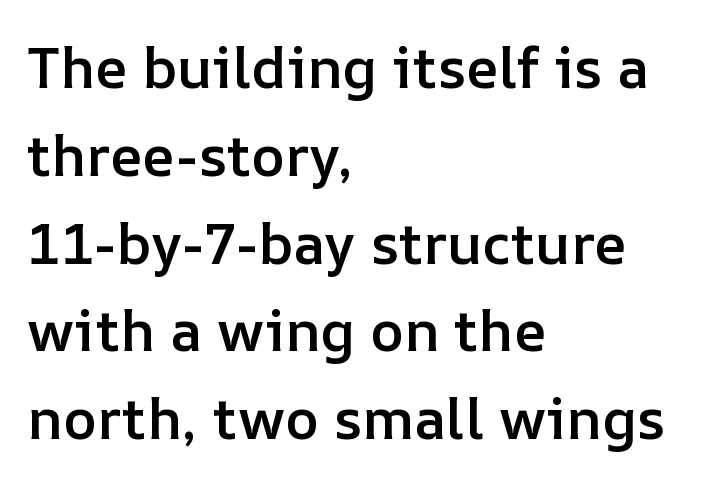
Q: Is the text bold? A: Semi-bold.
Q: Is the text italic (slanted)? A: No, it is upright.
Q: Is the text underlined? A: No.
Q: How is the paragraph aligned? A: Left-aligned.
Q: Is the spacing between letters normal or unusually wide? A: Normal.
Q: Is the spacing between lines tight, normal or loose? A: Normal.
Q: Width (condensed, normal, or wide)? A: Normal.
Q: Stroke contrast? A: Low.
Q: x-height? A: Medium.
Q: Monospaced? A: No.
